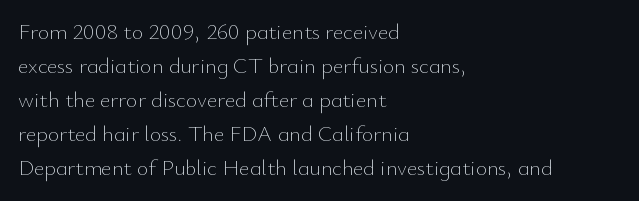
{"italic": "no", "bold": "no", "underline": "no", "align": "left", "line_spacing": "normal", "line_spacing_ratio": 1.55, "letter_spacing": "normal", "letter_spacing_em": 0.0, "glyph_px": 22}
